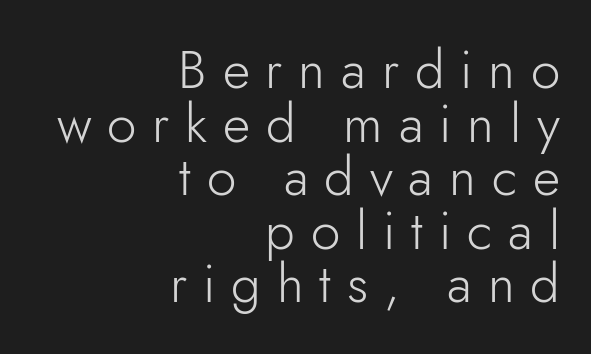
Q: Is the text bold? A: No.
Q: Is the text italic (slanted)? A: No, it is upright.
Q: Is the typeface a serif or a sans-serif typeface? A: Sans-serif.
Q: Is the text underlined? A: No.
Q: How is the paragraph aligned? A: Right-aligned.
Q: Is the spacing between letters normal or unusually wide? A: Unusually wide.
Q: Is the spacing between lines tight, normal or loose? A: Tight.
Q: Width (condensed, normal, or wide)? A: Normal.
Q: Stroke contrast? A: Low.
Q: x-height? A: Small.
Q: Monospaced? A: No.
